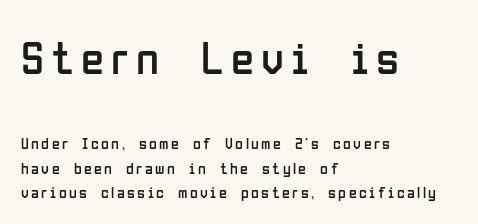
The rows are spaced the way most documents space them. Short and long lines alike share a common starting point at left. Regarding serifs, this sample does without them. Does the lettering tilt? It doesn't — this is upright. Descenders hang freely into open space.
